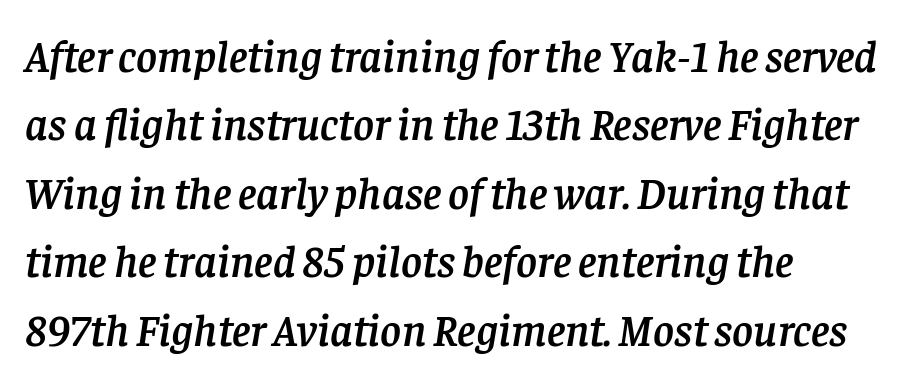
Q: Is the text italic (slanted)? A: Yes, it leans right by about 8 degrees.
Q: Is the typeface a serif or a sans-serif typeface? A: Serif.
Q: Is the text underlined? A: No.
Q: How is the paragraph aligned? A: Left-aligned.
Q: Is the spacing between letters normal or unusually wide? A: Normal.
Q: Is the spacing between lines tight, normal or loose? A: Normal.
Q: Width (condensed, normal, or wide)? A: Normal.
Q: Stroke contrast? A: Low.
Q: x-height? A: Large.
Q: Monospaced? A: No.
